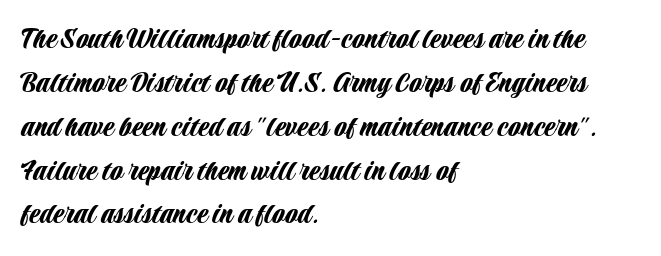
{"serif": "no", "width": "condensed", "stroke_contrast": "low", "x_height": "large", "monospaced": "no", "underline": "no", "align": "left", "line_spacing": "normal", "line_spacing_ratio": 1.37, "letter_spacing": "normal", "letter_spacing_em": 0.0, "glyph_px": 32}
